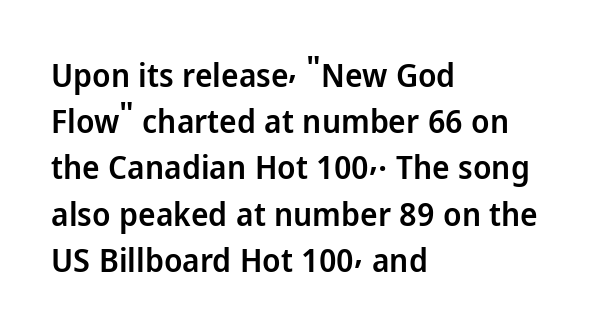
{"serif": "no", "italic": "no", "bold": "semi", "weight": "semibold", "width": "normal", "stroke_contrast": "low", "x_height": "medium", "monospaced": "no", "underline": "no", "align": "left", "line_spacing": "normal", "line_spacing_ratio": 1.4, "letter_spacing": "normal", "letter_spacing_em": 0.0, "glyph_px": 33}
